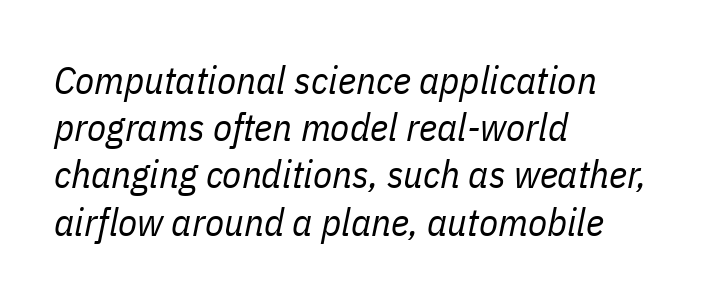
The image shows 39 px regular-weight, condensed type, italic (leaning right); set left-aligned, line spacing 1.21x, normal letter spacing, not underlined; low stroke contrast and a medium x-height.
